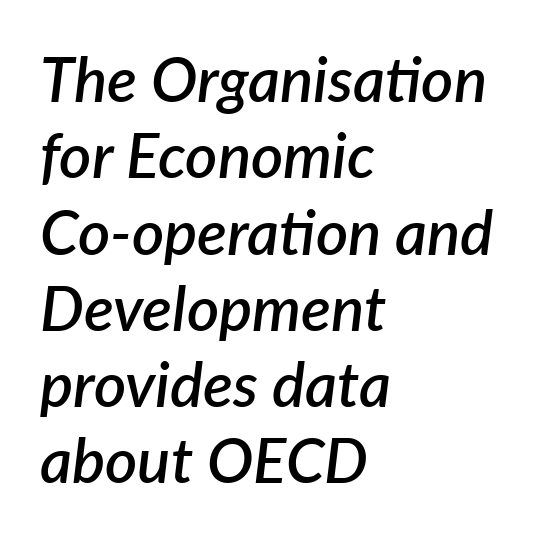
The image shows 62 px semibold type, italic (leaning right); set left-aligned, line spacing 1.23x, normal letter spacing, not underlined; low stroke contrast and a medium x-height.
